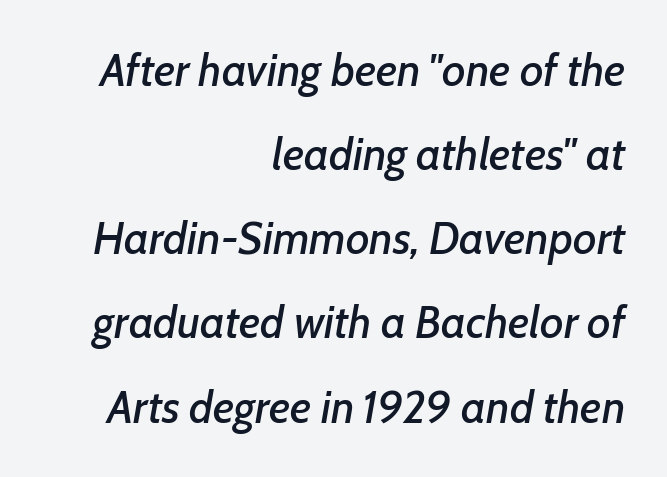
{"italic": "yes", "lean": "right", "slant_degrees": 7, "width": "normal", "stroke_contrast": "low", "x_height": "medium", "monospaced": "no", "underline": "no", "align": "right", "line_spacing_ratio": 1.87, "letter_spacing": "normal", "letter_spacing_em": 0.0, "glyph_px": 45}
